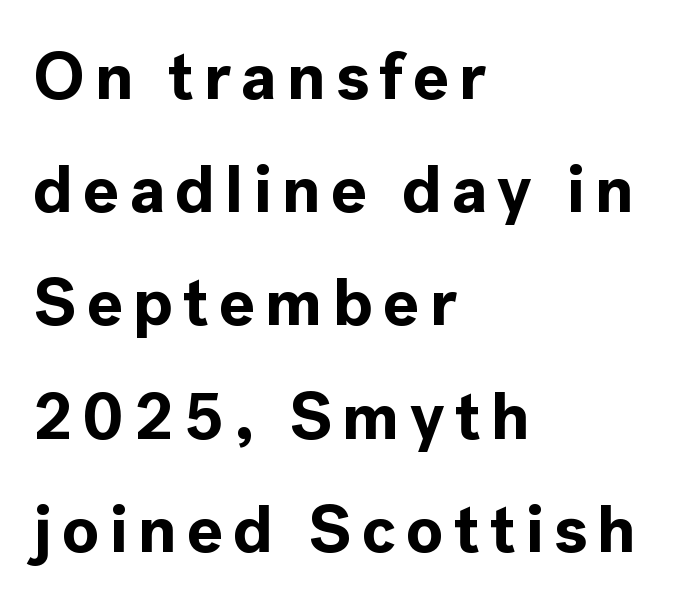
The image shows 67 px bold sans-serif type, upright; set left-aligned, normal line spacing (1.69x), not underlined; a medium x-height.
